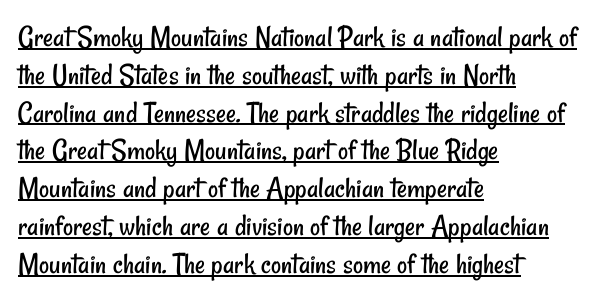
In designer terms, the underline attribute is active on this setting. Note the varied advance widths — an 'i' is clearly narrower than an 'm'. The passage shown has conventional tracking throughout. The rendering shows plain stroke endings on the letterforms — a sans-serif design. The strokes are not fattened; the text isn't bold.
